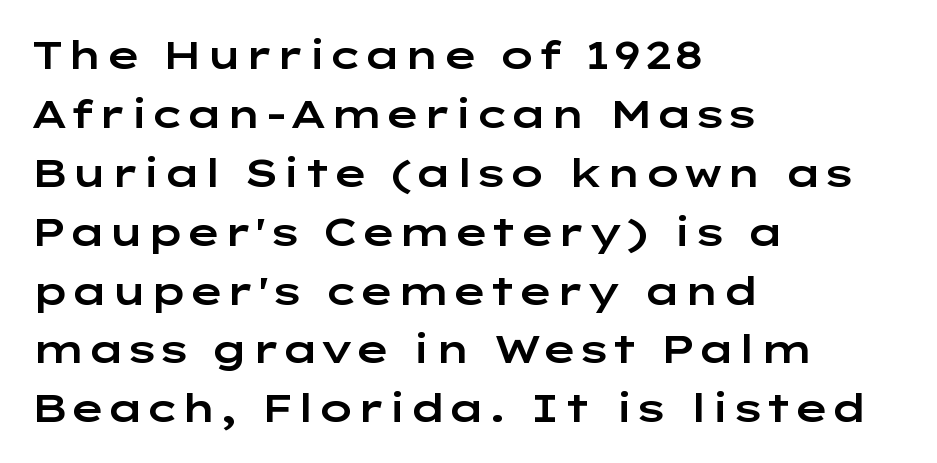
Q: Is the text italic (slanted)? A: No, it is upright.
Q: Is the typeface a serif or a sans-serif typeface? A: Sans-serif.
Q: Is the text underlined? A: No.
Q: How is the paragraph aligned? A: Left-aligned.
Q: Is the spacing between letters normal or unusually wide? A: Normal.
Q: Is the spacing between lines tight, normal or loose? A: Normal.
Q: Width (condensed, normal, or wide)? A: Wide.
Q: Stroke contrast? A: Low.
Q: x-height? A: Medium.
Q: Monospaced? A: No.
